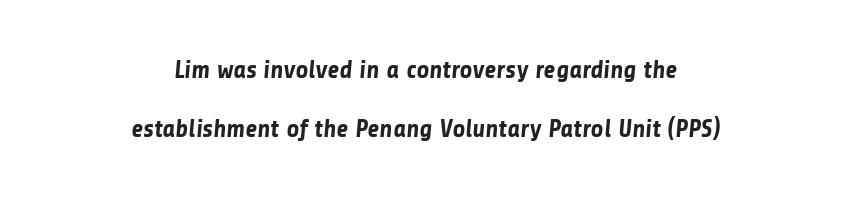
Q: Is the text bold? A: Yes.
Q: Is the text underlined? A: No.
Q: How is the paragraph aligned? A: Centered.
Q: Is the spacing between letters normal or unusually wide? A: Normal.
Q: Is the spacing between lines tight, normal or loose? A: Loose.
